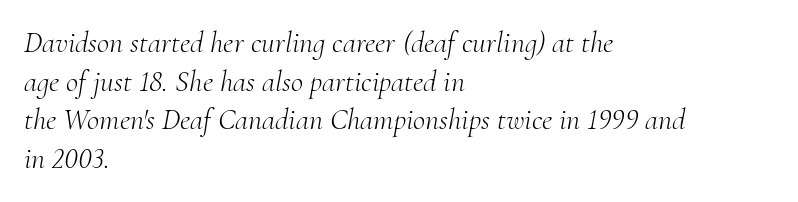
The image shows 30 px light serif type, italic (leaning right); set left-aligned, normal line spacing (1.29x), normal letter spacing, not underlined; medium stroke contrast and a small x-height.
